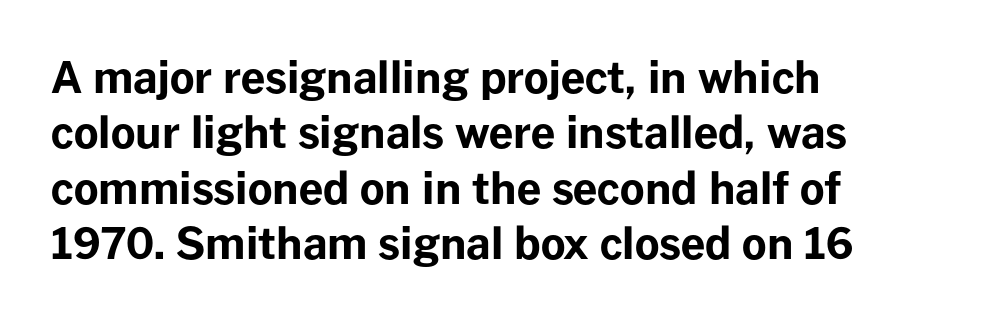
Q: Is the text bold? A: Yes.
Q: Is the text italic (slanted)? A: No, it is upright.
Q: Is the typeface a serif or a sans-serif typeface? A: Sans-serif.
Q: Is the text underlined? A: No.
Q: How is the paragraph aligned? A: Left-aligned.
Q: Is the spacing between letters normal or unusually wide? A: Normal.
Q: Is the spacing between lines tight, normal or loose? A: Normal.
Q: Width (condensed, normal, or wide)? A: Normal.
Q: Stroke contrast? A: Low.
Q: x-height? A: Medium.
Q: Monospaced? A: No.
